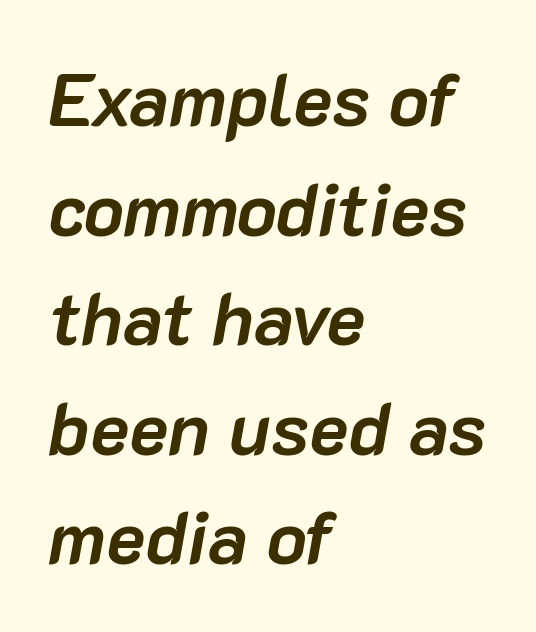
{"italic": "yes", "lean": "right", "slant_degrees": 10, "bold": "yes", "weight": "semibold", "width": "normal", "stroke_contrast": "low", "x_height": "medium", "monospaced": "no", "underline": "no", "align": "left", "line_spacing": "normal", "line_spacing_ratio": 1.48, "letter_spacing": "normal", "letter_spacing_em": 0.0, "glyph_px": 74}
